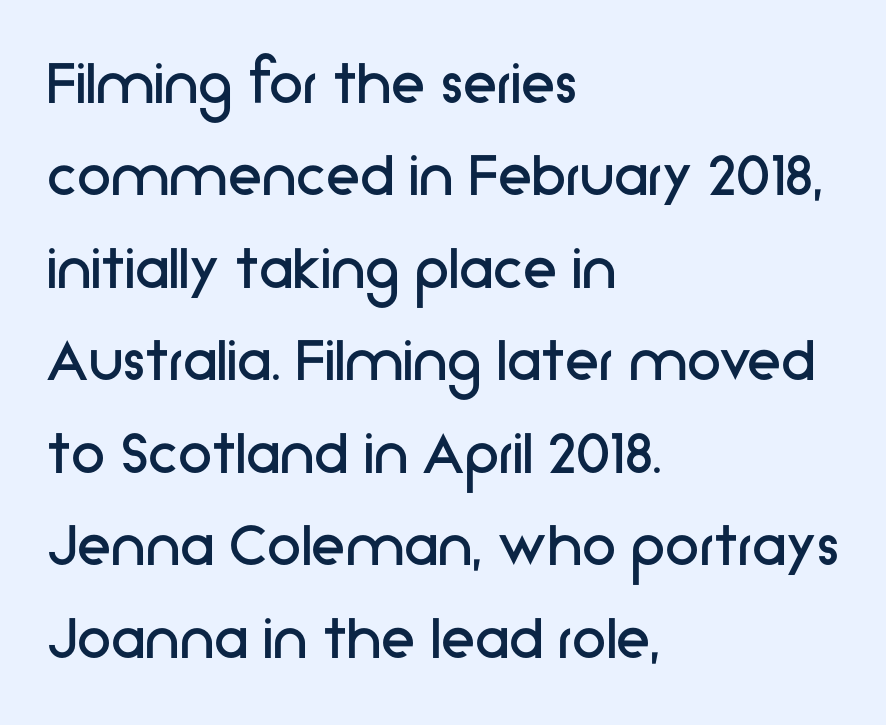
Every stem runs plumb, perpendicular to the baseline. Words float on clear page, feet unadorned. Line starts are locked; line ends wander. The line texture is even and compact thanks to regular tracking. The rendering uses natural spacing where letterforms have individual widths.
